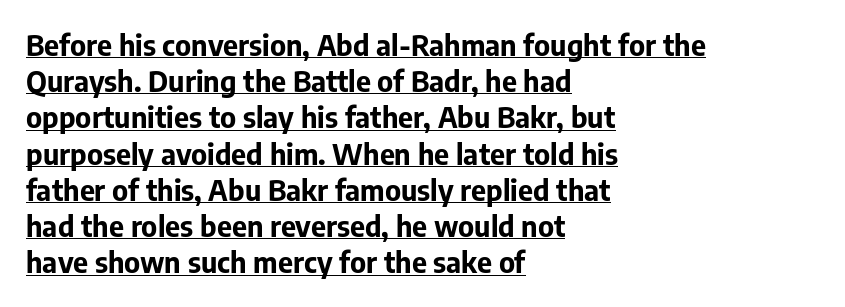
{"serif": "no", "italic": "no", "bold": "yes", "weight": "bold", "width": "normal", "stroke_contrast": "low", "x_height": "medium", "monospaced": "no", "underline": "yes", "align": "left", "line_spacing": "normal", "line_spacing_ratio": 1.25, "letter_spacing": "normal", "letter_spacing_em": 0.0, "glyph_px": 29}
